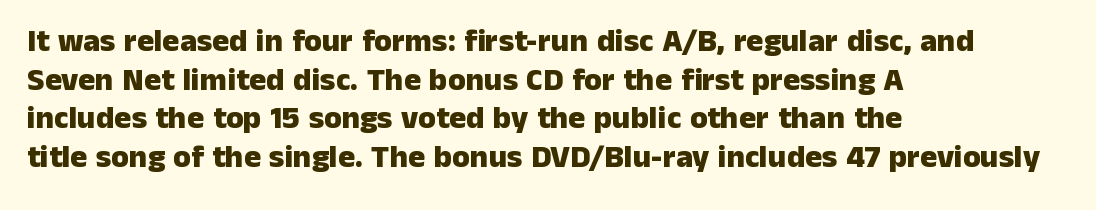
Beneath every word, the page is bare. The gaps between neighbouring characters are ordinary and unremarkable. Is the type bold? Yes — the strokes are clearly thick and heavy. Letterform terminals end flat and unadorned throughout the passage.
